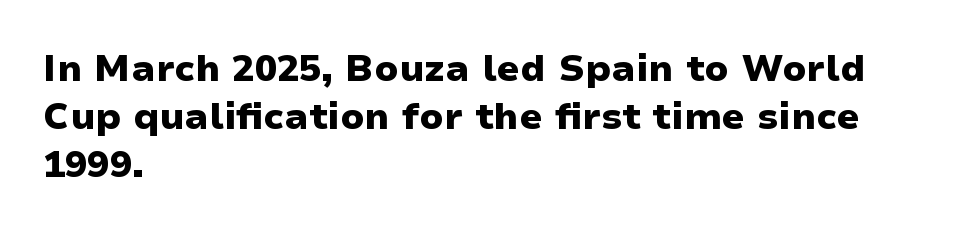
Q: Is the text bold? A: Yes.
Q: Is the text italic (slanted)? A: No, it is upright.
Q: Is the typeface a serif or a sans-serif typeface? A: Sans-serif.
Q: Is the text underlined? A: No.
Q: How is the paragraph aligned? A: Left-aligned.
Q: Is the spacing between letters normal or unusually wide? A: Normal.
Q: Is the spacing between lines tight, normal or loose? A: Normal.
Q: Width (condensed, normal, or wide)? A: Wide.
Q: Stroke contrast? A: Low.
Q: x-height? A: Medium.
Q: Monospaced? A: No.
